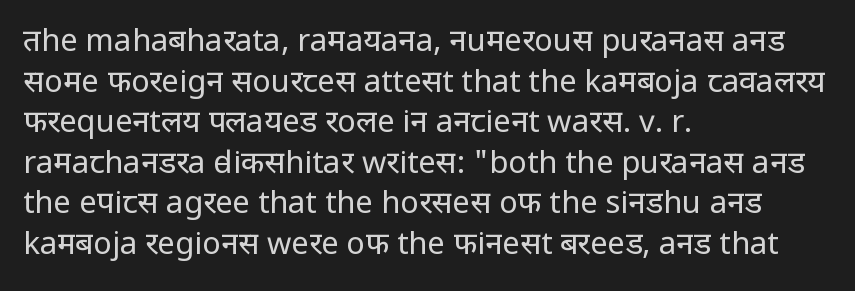
Q: Is the text bold? A: No.
Q: Is the text italic (slanted)? A: No, it is upright.
Q: Is the typeface a serif or a sans-serif typeface? A: Sans-serif.
Q: Is the text underlined? A: No.
Q: How is the paragraph aligned? A: Left-aligned.
Q: Is the spacing between letters normal or unusually wide? A: Normal.
Q: Is the spacing between lines tight, normal or loose? A: Normal.
Q: Width (condensed, normal, or wide)? A: Normal.
Q: Stroke contrast? A: Low.
Q: x-height? A: Medium.
Q: Monospaced? A: No.
